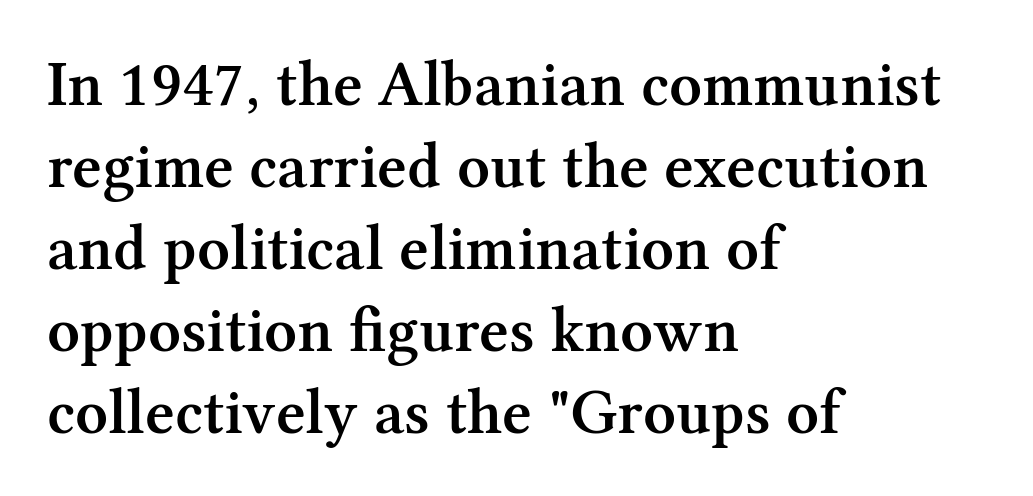
The image shows 64 px semibold serif type, upright; set left-aligned, normal line spacing (1.28x), normal letter spacing, not underlined; medium stroke contrast and a medium x-height.
